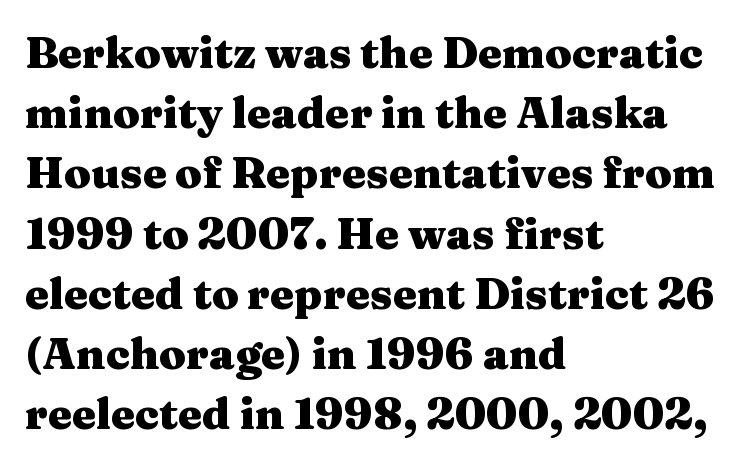
{"serif": "yes", "italic": "no", "bold": "yes", "weight": "heavy", "width": "wide", "stroke_contrast": "medium", "x_height": "medium", "monospaced": "no", "underline": "no", "align": "left", "line_spacing": "normal", "line_spacing_ratio": 1.4, "letter_spacing": "normal", "letter_spacing_em": 0.0, "glyph_px": 43}
